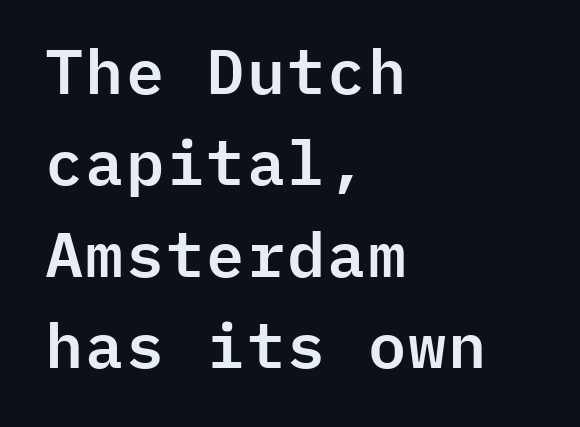
Q: Is the text italic (slanted)? A: No, it is upright.
Q: Is the typeface a serif or a sans-serif typeface? A: Sans-serif.
Q: Is the text underlined? A: No.
Q: How is the paragraph aligned? A: Left-aligned.
Q: Is the spacing between letters normal or unusually wide? A: Normal.
Q: Is the spacing between lines tight, normal or loose? A: Normal.
Q: Width (condensed, normal, or wide)? A: Normal.
Q: Stroke contrast? A: Low.
Q: x-height? A: Medium.
Q: Monospaced? A: Yes.
